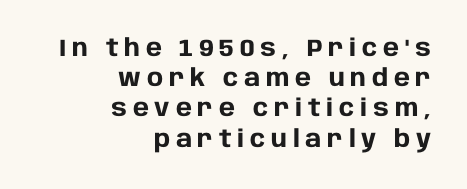
The rendering inserts visible extra space after every character. Students, observe: this is what conventionally led text looks like. Horizontal alignment here is rightward, an uncommon choice for prose. The face used here has the dense, thick strokes of a bold. The string is rendered with underlining switched off. If you drew a line through each stem, it would be perfectly vertical.
